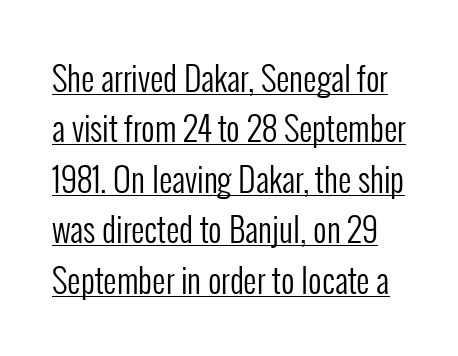
The image shows 33 px regular-weight, condensed sans-serif type, upright; set normal line spacing (1.53x), normal letter spacing, underlined; low stroke contrast and a medium x-height.
